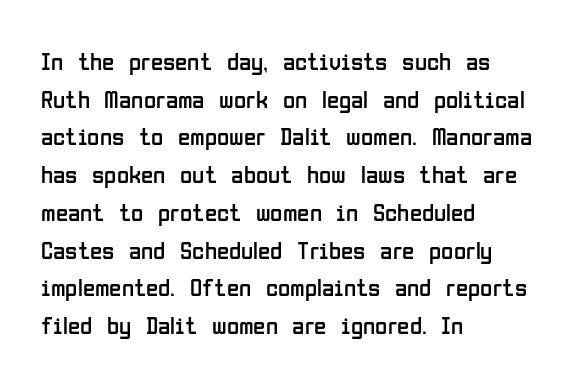
The face used here is rendered with its standard letterfit. Just letters on the line, the space beneath them empty. Caption: face not bold, strokes unweighted. Line spacing here is normal.
